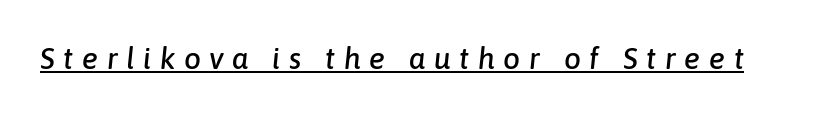
Q: Is the text italic (slanted)? A: Yes, it leans right by about 6 degrees.
Q: Is the text underlined? A: Yes.
Q: Is the spacing between letters normal or unusually wide? A: Unusually wide.
Q: Width (condensed, normal, or wide)? A: Normal.
Q: Stroke contrast? A: Low.
Q: x-height? A: Medium.
Q: Monospaced? A: No.
